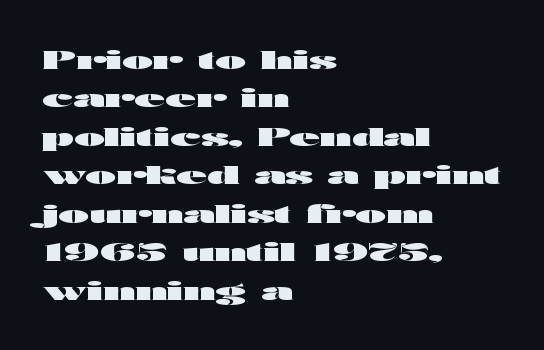
The image shows 25 px bold type, upright; set left-aligned, normal line spacing (1.54x), normal letter spacing, not underlined.
